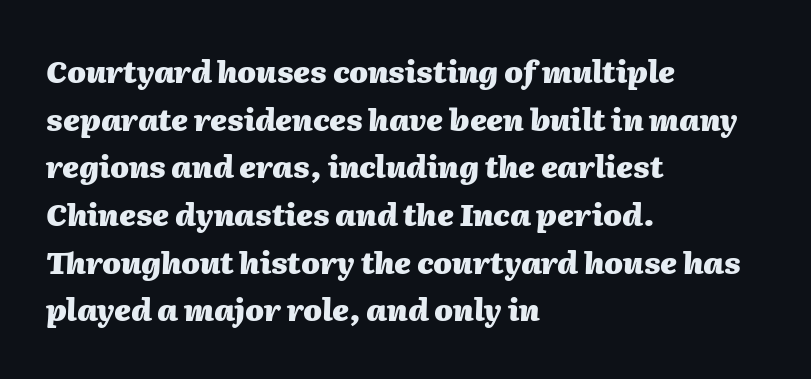
{"italic": "yes", "lean": "right", "slant_degrees": 2, "bold": "yes", "weight": "heavy", "width": "normal", "stroke_contrast": "medium", "x_height": "medium", "monospaced": "no", "underline": "no", "align": "left", "line_spacing": "normal", "line_spacing_ratio": 1.59, "letter_spacing": "normal", "letter_spacing_em": 0.0, "glyph_px": 30}
